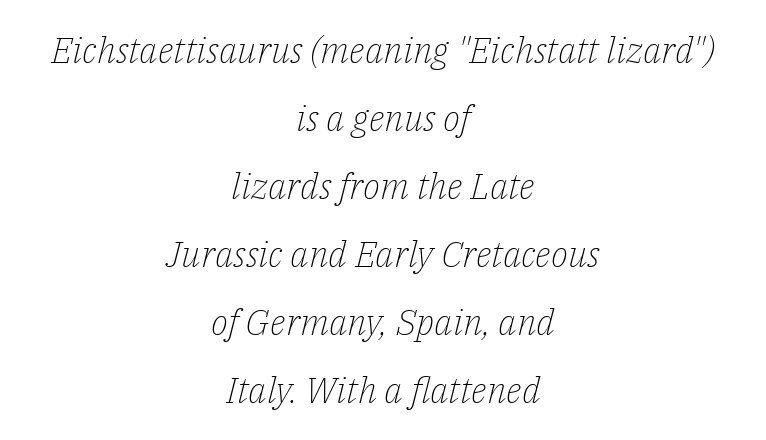
{"serif": "yes", "italic": "yes", "lean": "right", "slant_degrees": 14, "bold": "no", "weight": "light", "width": "normal", "stroke_contrast": "low", "x_height": "medium", "monospaced": "no", "underline": "no", "align": "center", "line_spacing_ratio": 1.89, "letter_spacing": "normal", "letter_spacing_em": 0.0, "glyph_px": 36}
